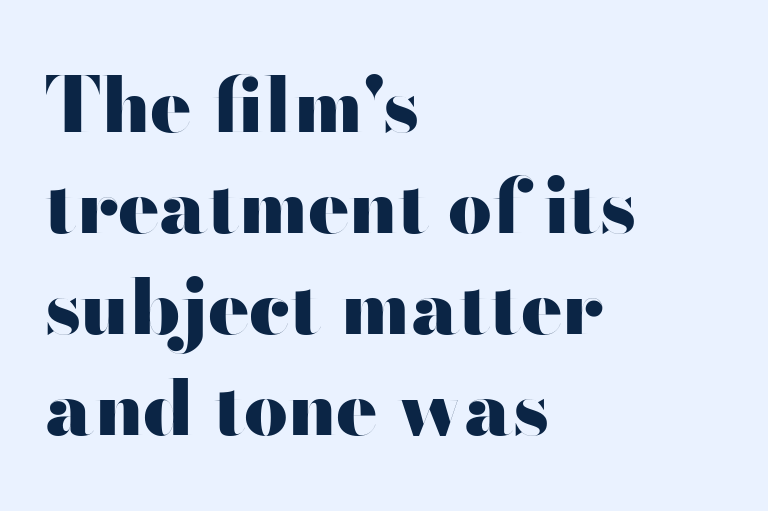
Compared with a centered layout, this one pins lines to the left instead. Unlike italic type, these characters show no tilt at all. The space between consecutive lines is moderate.
